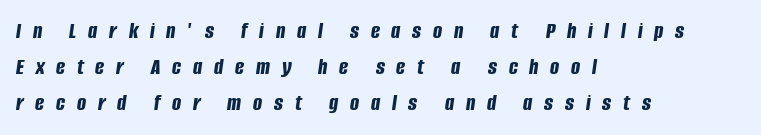
{"italic": "yes", "lean": "right", "slant_degrees": 8, "bold": "yes", "underline": "no", "align": "left", "line_spacing": "normal", "line_spacing_ratio": 1.51, "letter_spacing": "wide", "letter_spacing_em": 0.49, "glyph_px": 24}
